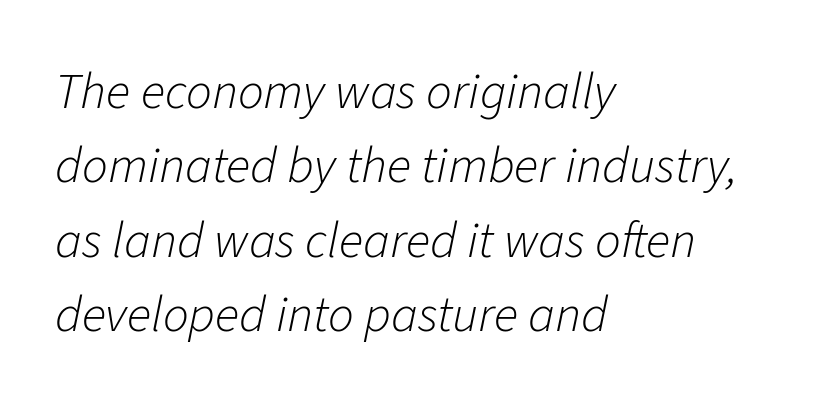
Q: Is the text bold? A: No.
Q: Is the text italic (slanted)? A: Yes, it leans right by about 11 degrees.
Q: Is the text underlined? A: No.
Q: How is the paragraph aligned? A: Left-aligned.
Q: Is the spacing between letters normal or unusually wide? A: Normal.
Q: Is the spacing between lines tight, normal or loose? A: Normal.
Q: Width (condensed, normal, or wide)? A: Normal.
Q: Stroke contrast? A: Low.
Q: x-height? A: Medium.
Q: Monospaced? A: No.
